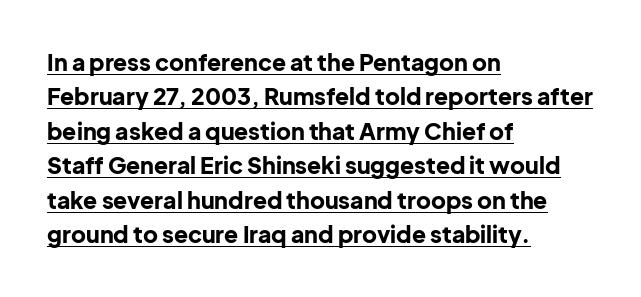
The image shows 23 px bold type, upright; set left-aligned, normal line spacing (1.5x), normal letter spacing, underlined.
